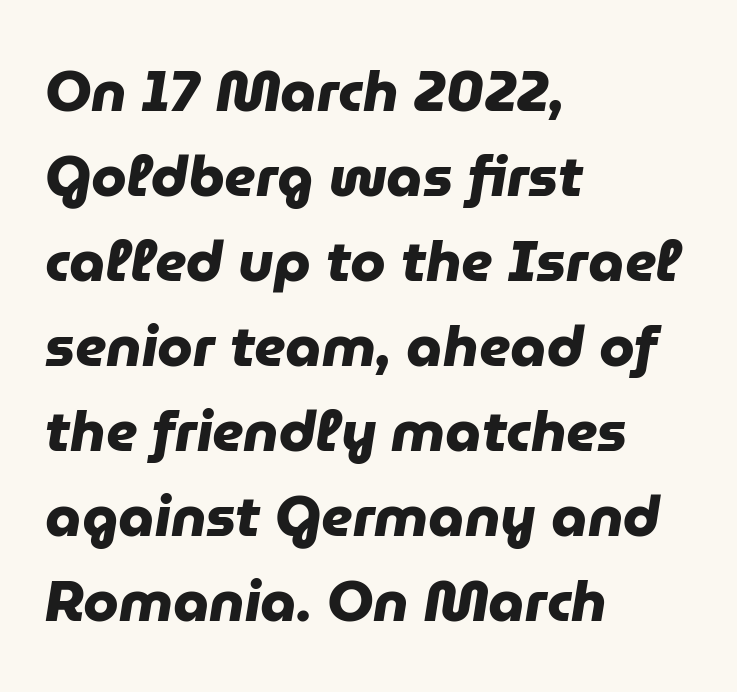
{"serif": "no", "bold": "yes", "weight": "heavy", "width": "normal", "stroke_contrast": "low", "x_height": "medium", "monospaced": "no", "underline": "no", "align": "left", "line_spacing": "normal", "line_spacing_ratio": 1.49, "letter_spacing": "normal", "letter_spacing_em": 0.0, "glyph_px": 57}
